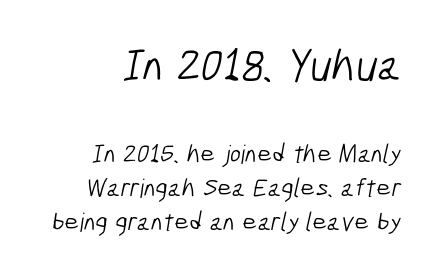
{"serif": "no", "bold": "no", "weight": "light", "width": "condensed", "stroke_contrast": "low", "x_height": "medium", "monospaced": "no", "underline": "no", "line_spacing": "normal", "line_spacing_ratio": 1.32, "letter_spacing": "normal", "letter_spacing_em": 0.0, "larger_block": "first", "size_ratio": 1.77, "glyph_px": 46}
